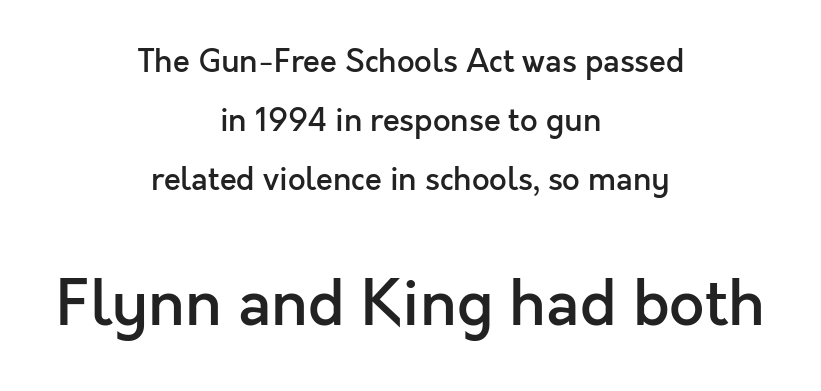
The rendering enlarges the type as you move from the upper chunk to the lower. The letters stand straight up with perfectly vertical stems. You could not count columns in this text — the font is proportionally spaced. Reading down the block, each line starts at a different indent, mirrored at its end.
